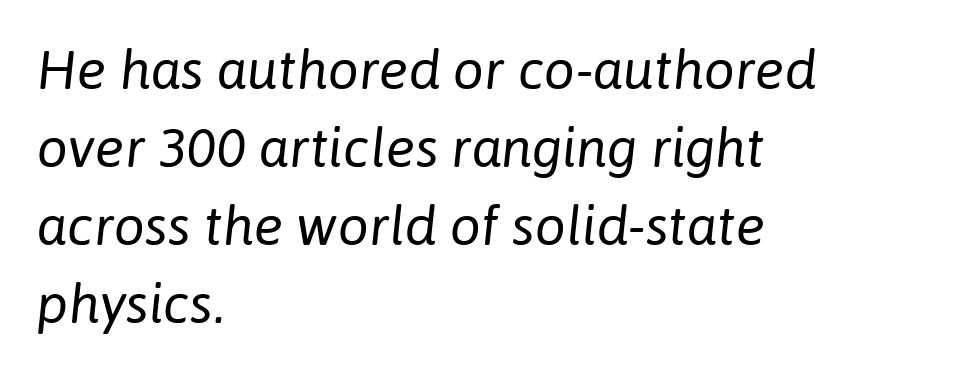
The letterforms sit shoulder to shoulder at normal distance. Underline: absent. A typesetter would call this proportional, since set widths differ per character. These glyphs show unthickened strokes, regular width or finer. Horizontal alignment here is leftward, the default for most running prose. Line spacing here is normal.
